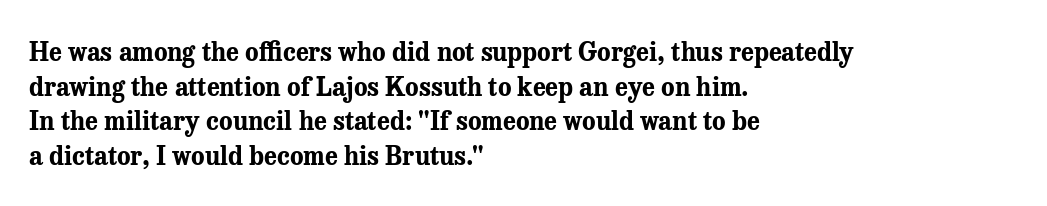
{"italic": "no", "bold": "yes", "underline": "no", "align": "left", "line_spacing": "normal", "line_spacing_ratio": 1.39, "letter_spacing": "normal", "letter_spacing_em": 0.0, "glyph_px": 25}
